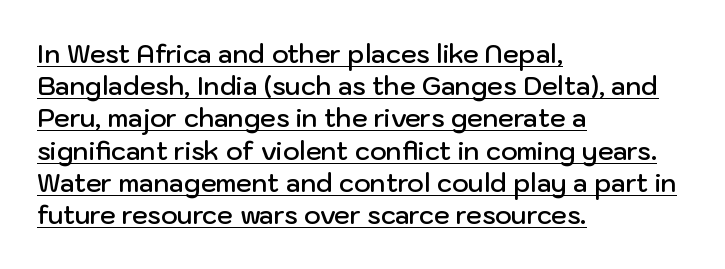
The image shows 25 px text type, upright; set left-aligned, normal line spacing (1.29x), normal letter spacing, underlined.
